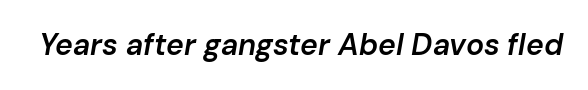
Character widths vary here, with narrow letters taking less room than wide ones. The axis of the letterforms is tilted away from vertical. Check under the words: just untouched page. Caption: semibold face, moderately heavy strokes. Does extra space separate the letters? No, they use regular spacing.
